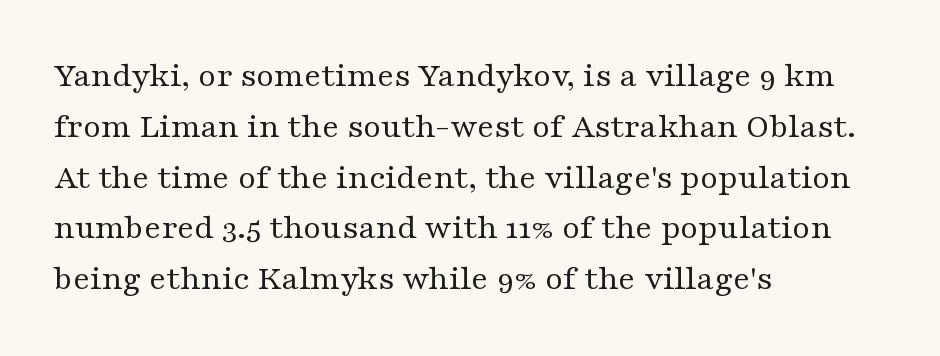
Q: Is the text bold? A: No.
Q: Is the text italic (slanted)? A: No, it is upright.
Q: Is the typeface a serif or a sans-serif typeface? A: Serif.
Q: Is the text underlined? A: No.
Q: How is the paragraph aligned? A: Left-aligned.
Q: Is the spacing between letters normal or unusually wide? A: Normal.
Q: Is the spacing between lines tight, normal or loose? A: Normal.
Q: Width (condensed, normal, or wide)? A: Wide.
Q: Stroke contrast? A: Medium.
Q: x-height? A: Medium.
Q: Monospaced? A: No.
